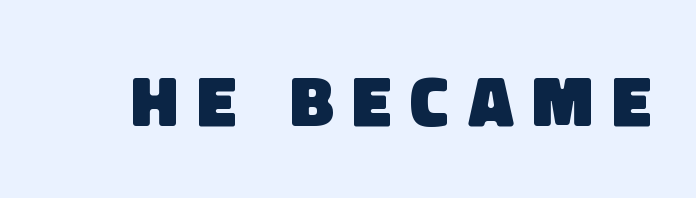
The letters carry no serifs — their stems end cleanly without finishing strokes. Here the designer chose a conventional face with non-uniform glyph widths. Students, this is bold: see how much ink each stroke carries. Honestly, there is no underline to notice here at all. You could only call the tracking loose — the letters float apart.
